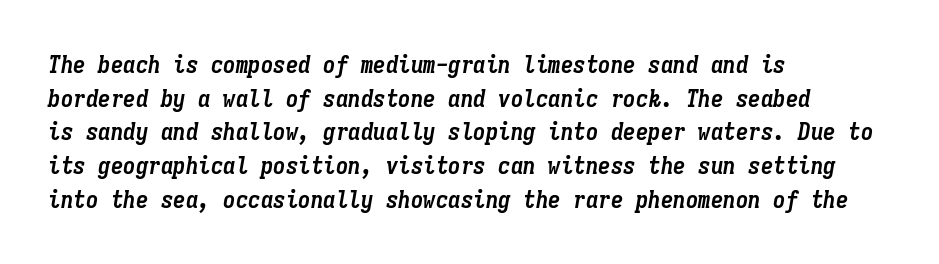
Q: Is the text bold? A: Yes.
Q: Is the text italic (slanted)? A: Yes, it leans right by about 9 degrees.
Q: Is the text underlined? A: No.
Q: How is the paragraph aligned? A: Left-aligned.
Q: Is the spacing between letters normal or unusually wide? A: Normal.
Q: Is the spacing between lines tight, normal or loose? A: Normal.
